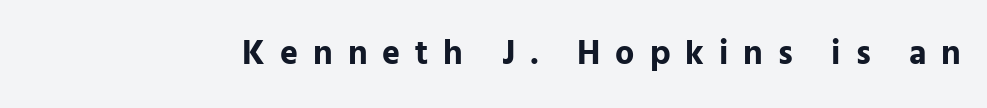
{"serif": "no", "italic": "no", "bold": "yes", "weight": "bold", "width": "normal", "stroke_contrast": "low", "x_height": "medium", "monospaced": "no", "underline": "no", "letter_spacing": "wide", "letter_spacing_em": 0.44, "glyph_px": 34}
